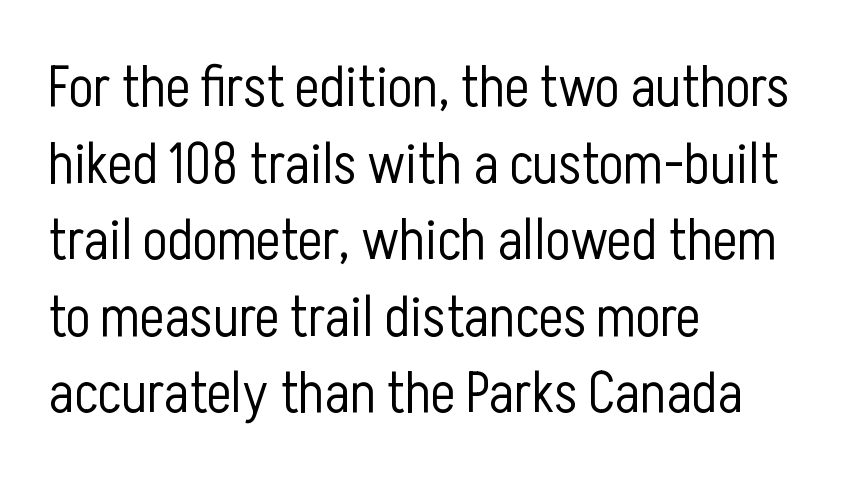
The letters advance in unequal steps, a hallmark of proportional type. Rule under the text: the space is simply empty. Observe the absence of serifs on each vertical stroke in this sample. The font sits on the lighter half of the weight spectrum, regular included. Short and long lines alike share a common starting point at left.
